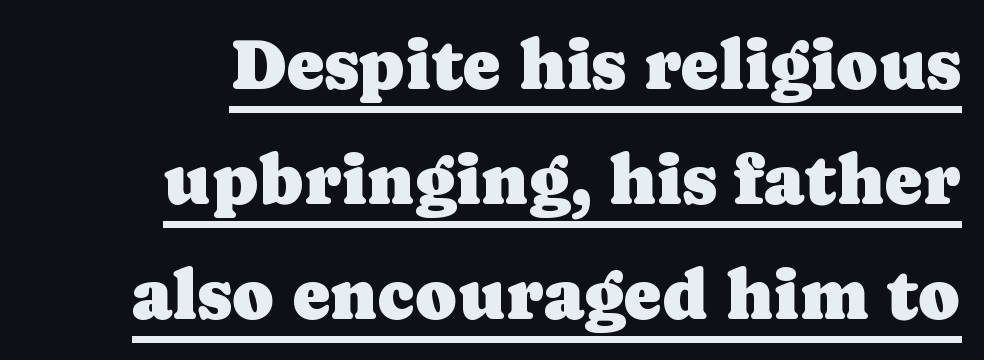
The passage shown is typed in a proportional face where columns would drift. Font category for this specimen: serif. Does the leading feel generous? No, just average. Ascenders rise straight up at ninety degrees. Tracking here is standard; glyphs follow each other at the usual distance.
